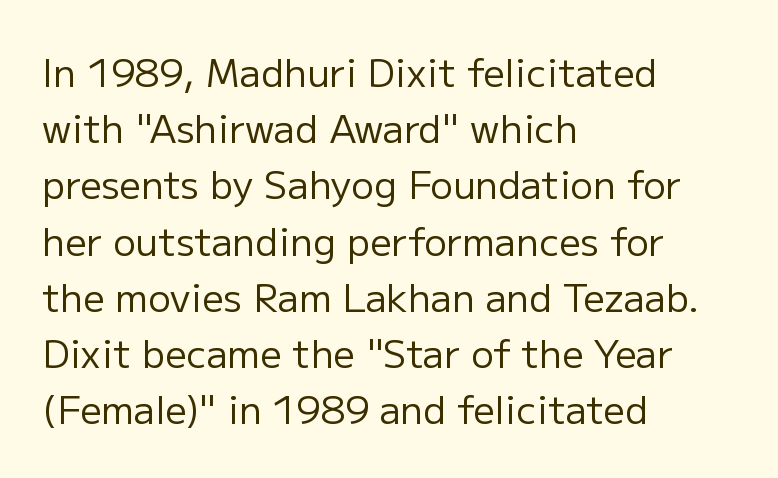
Q: Is the text bold? A: No.
Q: Is the text italic (slanted)? A: No, it is upright.
Q: Is the typeface a serif or a sans-serif typeface? A: Sans-serif.
Q: Is the text underlined? A: No.
Q: How is the paragraph aligned? A: Left-aligned.
Q: Is the spacing between letters normal or unusually wide? A: Normal.
Q: Is the spacing between lines tight, normal or loose? A: Normal.
Q: Width (condensed, normal, or wide)? A: Normal.
Q: Stroke contrast? A: Low.
Q: x-height? A: Medium.
Q: Monospaced? A: No.
